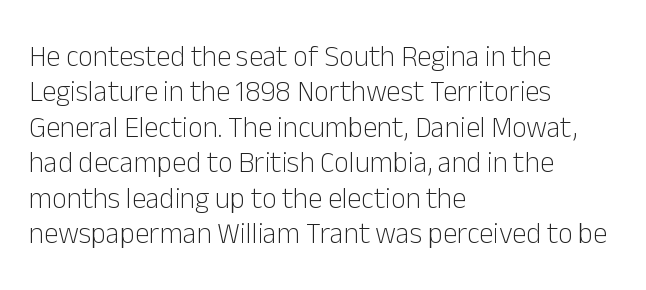
Q: Is the text bold? A: No.
Q: Is the text italic (slanted)? A: No, it is upright.
Q: Is the typeface a serif or a sans-serif typeface? A: Sans-serif.
Q: Is the text underlined? A: No.
Q: How is the paragraph aligned? A: Left-aligned.
Q: Is the spacing between letters normal or unusually wide? A: Normal.
Q: Width (condensed, normal, or wide)? A: Normal.
Q: Stroke contrast? A: Low.
Q: x-height? A: Medium.
Q: Monospaced? A: No.
